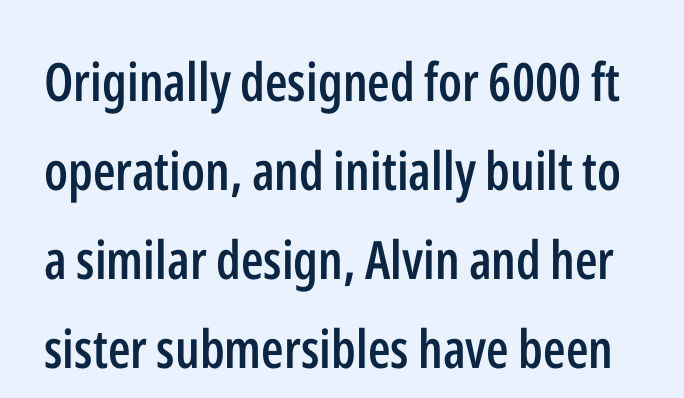
The image shows 53 px semibold, condensed sans-serif type, upright; set normal line spacing (1.68x), normal letter spacing, not underlined; low stroke contrast and a medium x-height.
